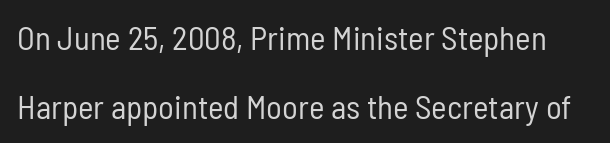
Q: Is the text bold? A: No.
Q: Is the text italic (slanted)? A: No, it is upright.
Q: Is the typeface a serif or a sans-serif typeface? A: Sans-serif.
Q: Is the text underlined? A: No.
Q: Is the spacing between letters normal or unusually wide? A: Normal.
Q: Is the spacing between lines tight, normal or loose? A: Loose.
Q: Width (condensed, normal, or wide)? A: Condensed.
Q: Stroke contrast? A: Low.
Q: x-height? A: Medium.
Q: Monospaced? A: No.
